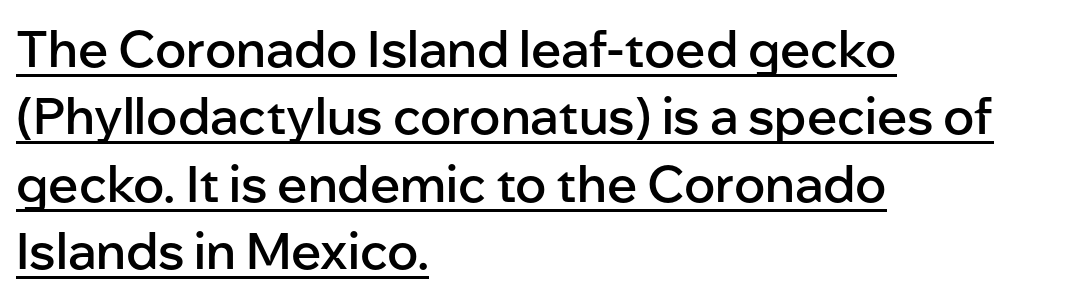
One-word summary of the alignment: left. Students, note that the glyphs here touch the page at normal intervals. Letterform terminals end flat and unadorned throughout the passage. Regarding leading, the lines here are spaced in the standard way. Weight: semibold (demi).
